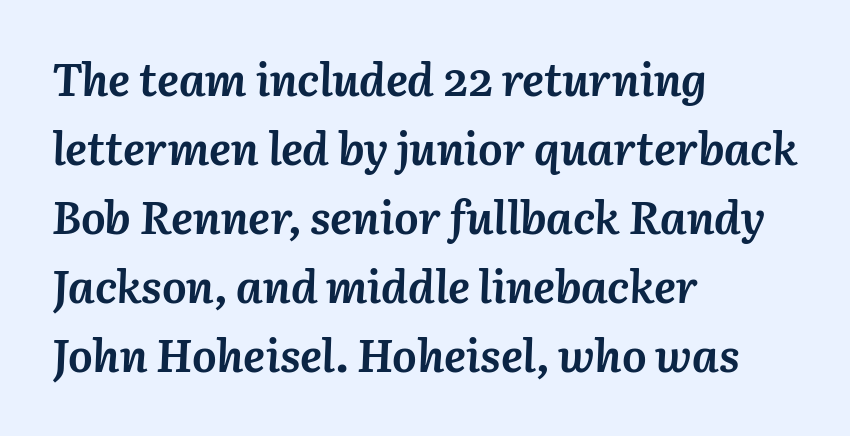
The image shows 46 px semibold type, italic (leaning right); set left-aligned, normal line spacing (1.5x), normal letter spacing, not underlined; medium stroke contrast and a medium x-height.
